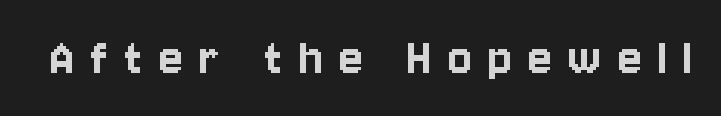
Q: Is the text italic (slanted)? A: No, it is upright.
Q: Is the typeface a serif or a sans-serif typeface? A: Sans-serif.
Q: Is the text underlined? A: No.
Q: Is the spacing between letters normal or unusually wide? A: Unusually wide.
Q: Width (condensed, normal, or wide)? A: Condensed.
Q: Stroke contrast? A: Low.
Q: x-height? A: Large.
Q: Monospaced? A: No.
